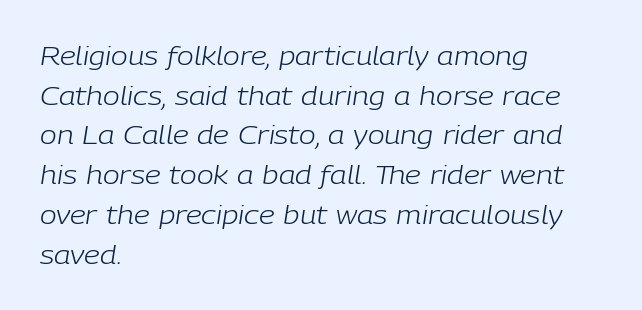
Q: Is the text bold? A: No.
Q: Is the text italic (slanted)? A: Yes, it leans right by about 9 degrees.
Q: Is the text underlined? A: No.
Q: How is the paragraph aligned? A: Left-aligned.
Q: Is the spacing between letters normal or unusually wide? A: Normal.
Q: Is the spacing between lines tight, normal or loose? A: Normal.
